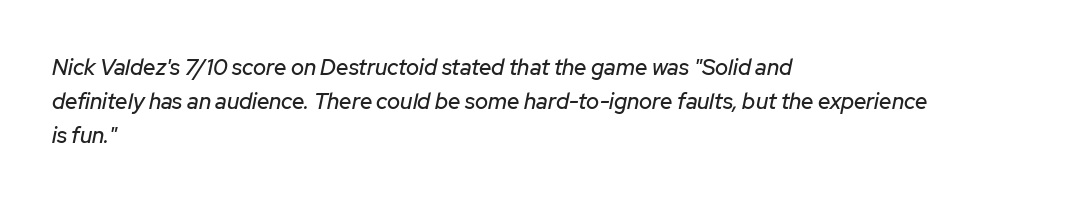
The image shows 22 px text type, italic (leaning right); set left-aligned, normal line spacing (1.55x), normal letter spacing, not underlined.
